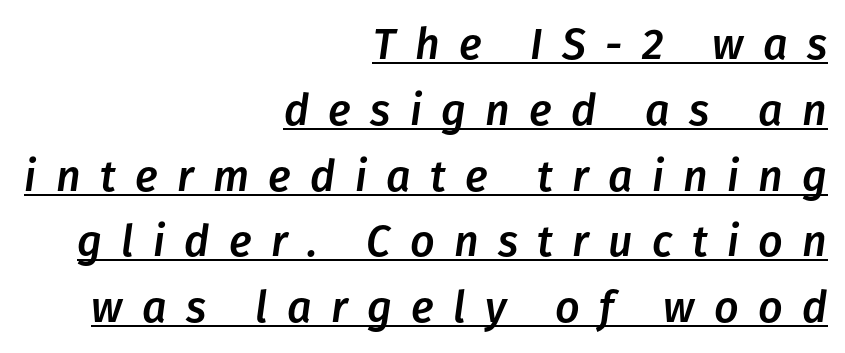
The image shows 43 px text type, italic (leaning right); set right-aligned, normal line spacing (1.53x), unusually wide letter spacing (+0.45 em), underlined; low stroke contrast and a medium x-height.
